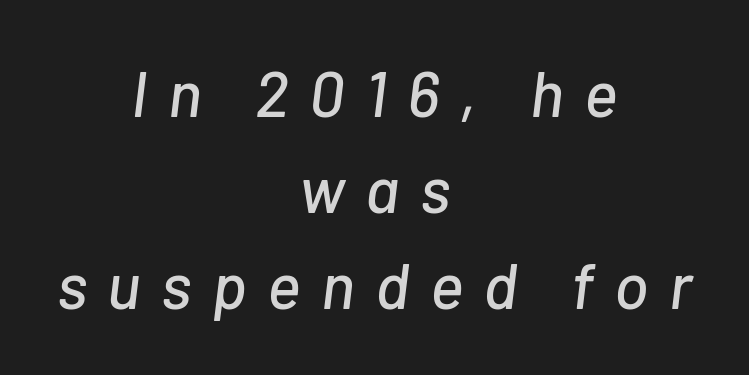
{"italic": "yes", "lean": "right", "slant_degrees": 7, "width": "normal", "stroke_contrast": "low", "x_height": "medium", "monospaced": "no", "underline": "no", "align": "center", "line_spacing": "normal", "line_spacing_ratio": 1.5, "letter_spacing": "wide", "letter_spacing_em": 0.32, "glyph_px": 64}
